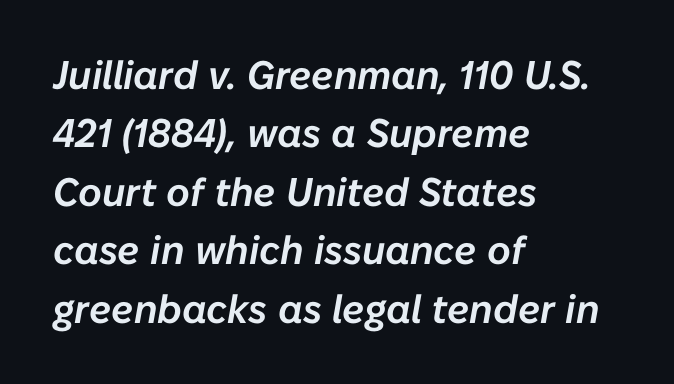
The image shows 40 px text type, italic (leaning right); set left-aligned, normal line spacing (1.46x), normal letter spacing, not underlined; low stroke contrast and a medium x-height.
